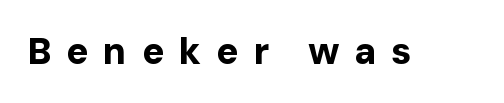
The letters advance in unequal steps, a hallmark of proportional type. Just letters on the line, the space beneath them empty. Chunky letters — that's bold for sure. What stands out about the letter spacing? Its width — letters are far apart. Quick note: not italic, upright. The text was rendered using a sans face with plain stroke endings.
